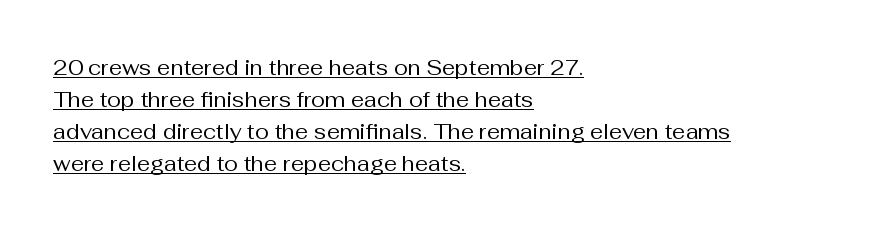
{"italic": "no", "bold": "no", "underline": "yes", "align": "left", "line_spacing": "normal", "line_spacing_ratio": 1.52, "letter_spacing": "normal", "letter_spacing_em": 0.0, "glyph_px": 21}
